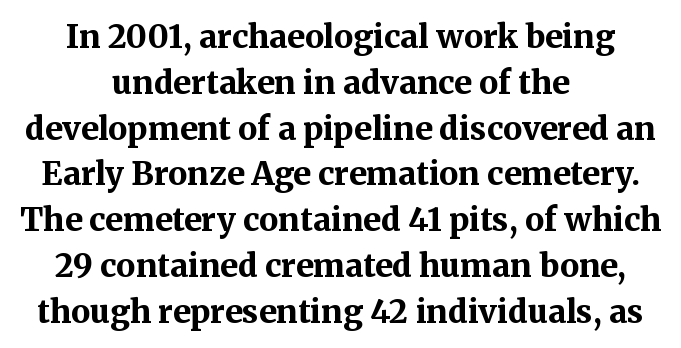
The image shows 32 px bold serif type, upright; set centered, normal line spacing (1.43x), normal letter spacing, not underlined; medium stroke contrast and a medium x-height.
